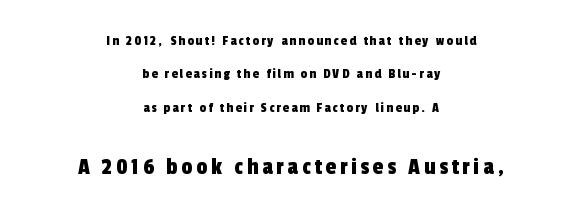
{"underline": "no", "align": "center", "line_spacing": "loose", "line_spacing_ratio": 2.39, "larger_block": "second", "size_ratio": 1.71, "glyph_px": 24}
